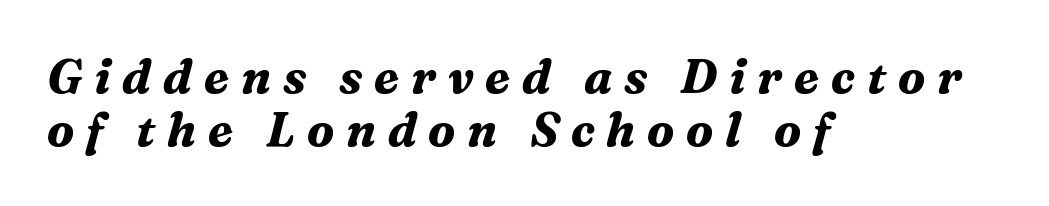
The image shows 47 px bold serif type, italic (leaning right); set left-aligned, tight line spacing (1.13x), unusually wide letter spacing (+0.25 em), not underlined; medium stroke contrast and a medium x-height.
